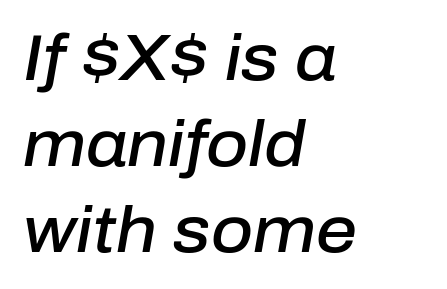
The image shows 64 px semibold type, italic (leaning right); set left-aligned, normal line spacing (1.34x), normal letter spacing, not underlined; low stroke contrast and a medium x-height.
